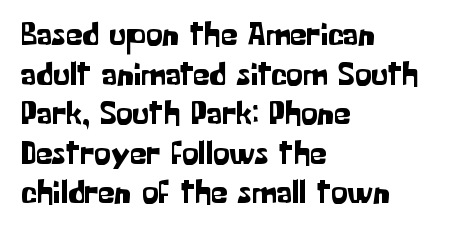
The image shows 33 px sans-serif type, upright; set left-aligned, line spacing 1.2x, normal letter spacing, not underlined; low stroke contrast and a medium x-height.
